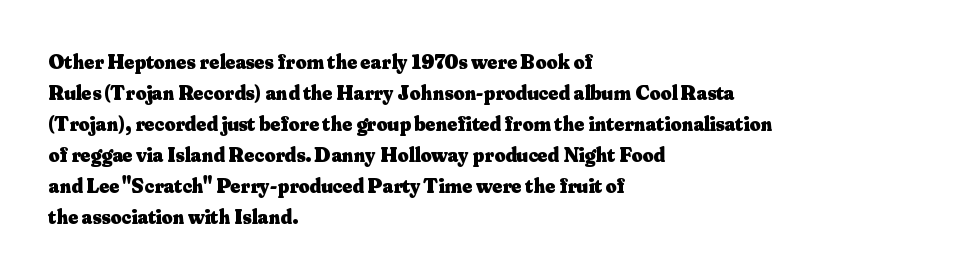
{"italic": "no", "bold": "yes", "underline": "no", "align": "left", "line_spacing": "normal", "line_spacing_ratio": 1.48, "letter_spacing": "normal", "letter_spacing_em": 0.0, "glyph_px": 21}
